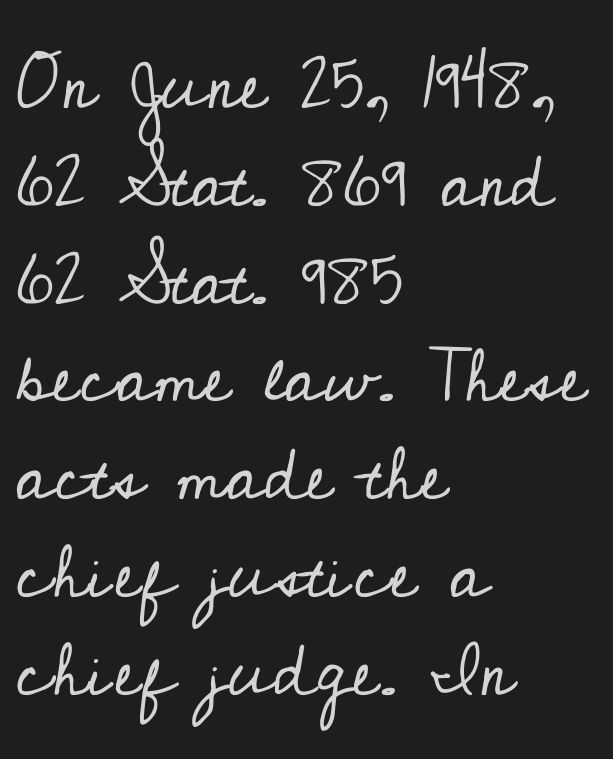
Q: Is the text bold? A: No.
Q: Is the text italic (slanted)? A: Yes.
Q: Is the typeface a serif or a sans-serif typeface? A: Serif.
Q: Is the text underlined? A: No.
Q: How is the paragraph aligned? A: Left-aligned.
Q: Is the spacing between letters normal or unusually wide? A: Normal.
Q: Is the spacing between lines tight, normal or loose? A: Normal.
Q: Width (condensed, normal, or wide)? A: Normal.
Q: Stroke contrast? A: Low.
Q: x-height? A: Small.
Q: Monospaced? A: No.
